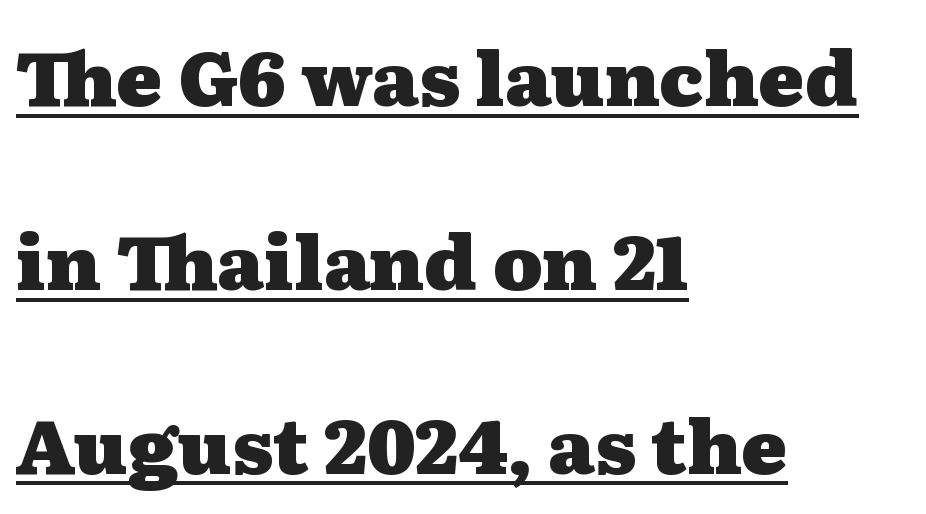
The vertical gap from one line to the next is large. Each line starts at the same left margin while the right side varies. Each letter keeps its own natural width here, so spacing adapts to shape. Quick note: underline on. Glyph-to-glyph distance matches everyday printed text. Are there feet on the stems? There are — it's a serif.
